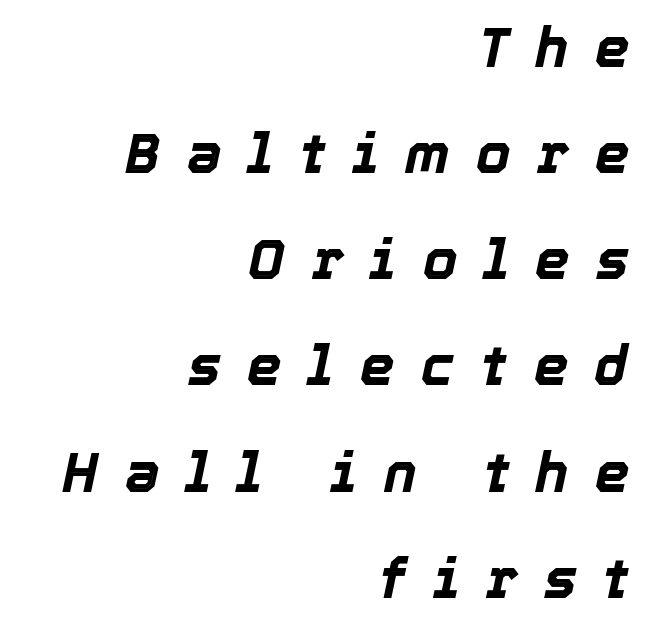
Q: Is the text bold? A: Yes.
Q: Is the text italic (slanted)? A: Yes, it leans right by about 12 degrees.
Q: Is the text underlined? A: No.
Q: How is the paragraph aligned? A: Right-aligned.
Q: Is the spacing between letters normal or unusually wide? A: Unusually wide.
Q: Is the spacing between lines tight, normal or loose? A: Loose.
Q: Width (condensed, normal, or wide)? A: Normal.
Q: x-height? A: Medium.
Q: Monospaced? A: No.
